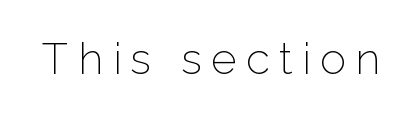
The image shows 44 px light sans-serif type, upright; set unusually wide letter spacing (+0.21 em), not underlined; low stroke contrast and a medium x-height.
